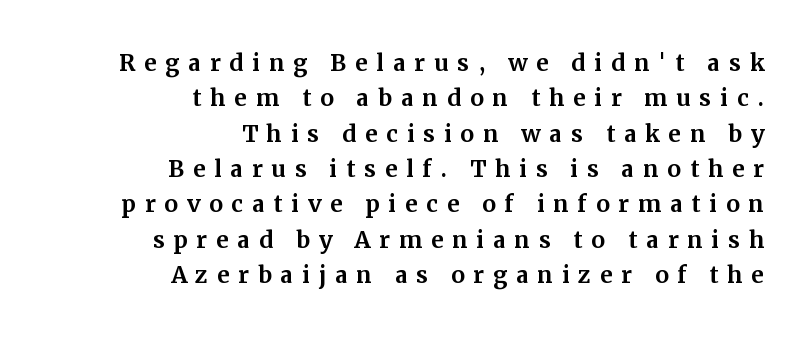
A typesetter would label this face a serif. Posture: straight, roman, zero tilt. This sample trades vertical openness for compactness between lines. If you drew a ruler down the right edge, every line would touch it.
